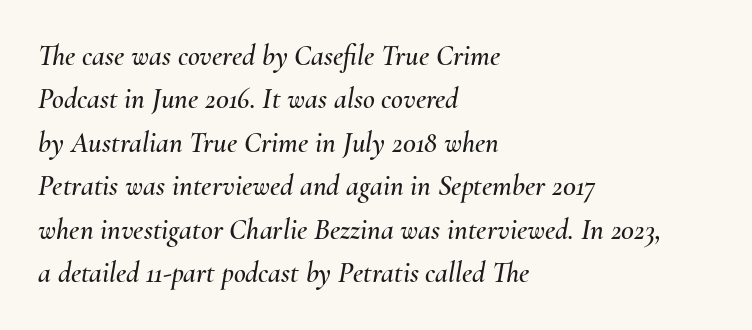
{"italic": "yes", "lean": "right", "slant_degrees": 10, "width": "normal", "stroke_contrast": "medium", "x_height": "small", "monospaced": "no", "underline": "no", "align": "left", "line_spacing": "normal", "line_spacing_ratio": 1.5, "letter_spacing": "normal", "letter_spacing_em": 0.0, "glyph_px": 29}
